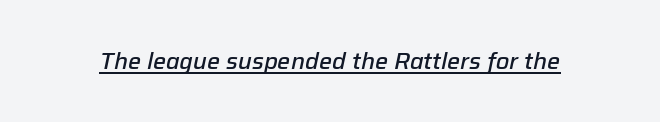
{"italic": "yes", "lean": "right", "slant_degrees": 12, "bold": "semi", "underline": "yes", "letter_spacing": "normal", "letter_spacing_em": 0.0, "glyph_px": 23}
